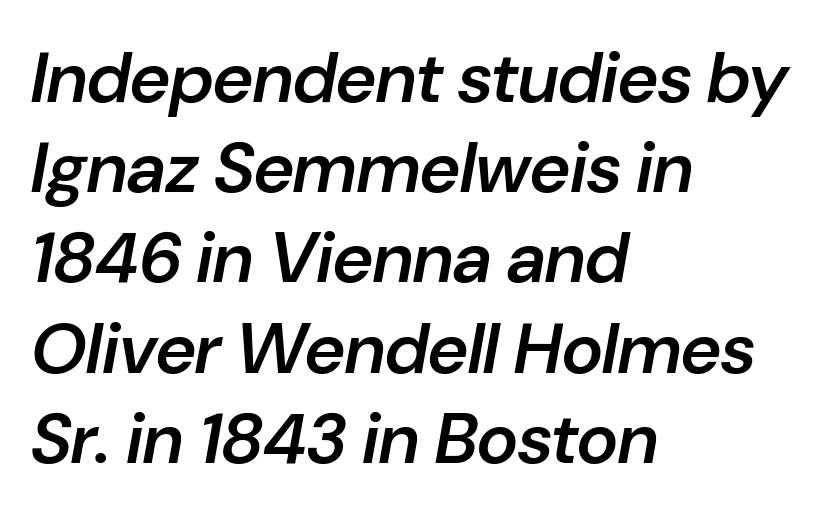
Q: Is the text bold? A: Semi-bold.
Q: Is the text italic (slanted)? A: Yes, it leans right by about 10 degrees.
Q: Is the text underlined? A: No.
Q: How is the paragraph aligned? A: Left-aligned.
Q: Is the spacing between letters normal or unusually wide? A: Normal.
Q: Is the spacing between lines tight, normal or loose? A: Normal.
Q: Width (condensed, normal, or wide)? A: Normal.
Q: Stroke contrast? A: Low.
Q: x-height? A: Medium.
Q: Monospaced? A: No.
